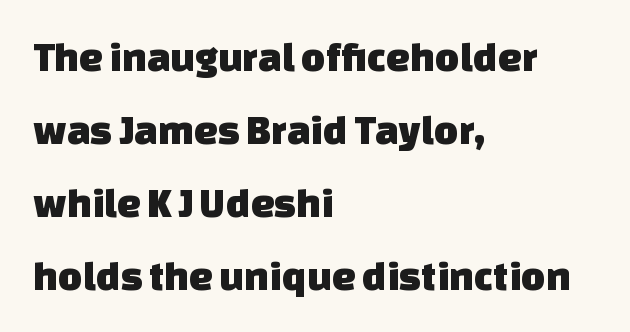
The image shows 42 px sans-serif type; set left-aligned, line spacing 1.74x, normal letter spacing, not underlined; low stroke contrast and a large x-height.
